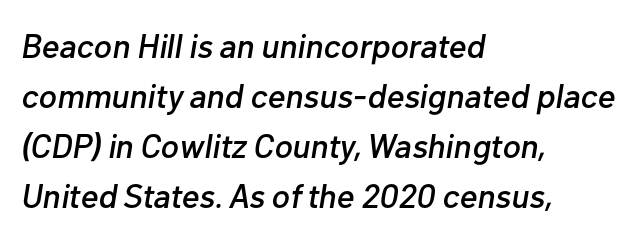
The image shows 34 px text type, italic (leaning right); set left-aligned, normal line spacing (1.47x), normal letter spacing, not underlined; low stroke contrast and a medium x-height.
